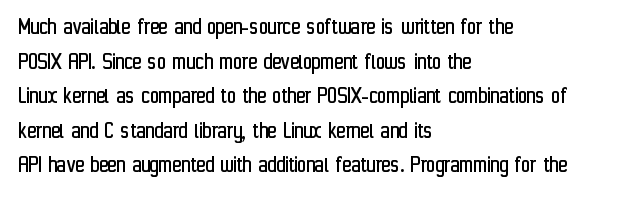
Q: Is the text bold? A: No.
Q: Is the text italic (slanted)? A: No, it is upright.
Q: Is the text underlined? A: No.
Q: How is the paragraph aligned? A: Left-aligned.
Q: Is the spacing between letters normal or unusually wide? A: Normal.
Q: Is the spacing between lines tight, normal or loose? A: Normal.
